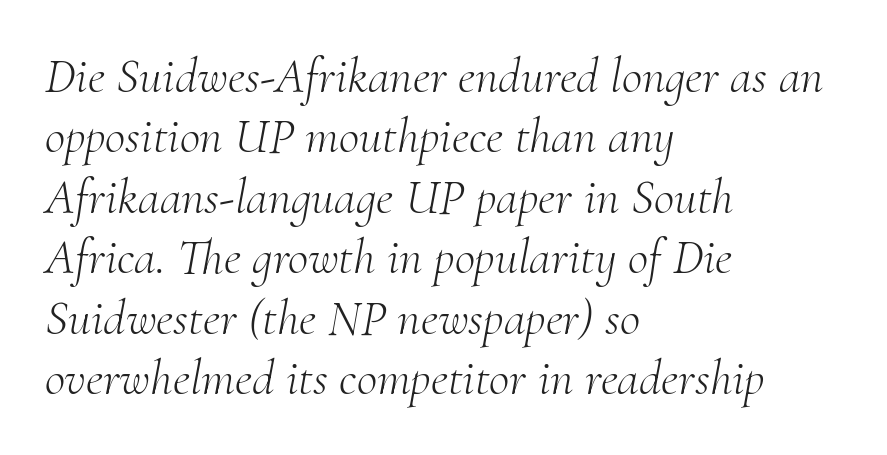
This sample has the flowing, uneven cadence of proportional lettering. This is not heavy type; no bold has been used. The axis of the letterforms is tilted away from vertical. Horizontally, the lines are justified to the leading edge only.
